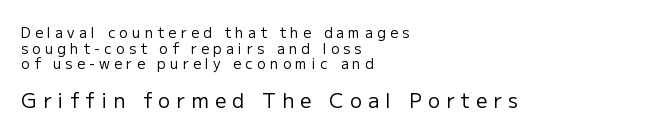
Q: Is the text bold? A: No.
Q: Is the text italic (slanted)? A: No, it is upright.
Q: Is the text underlined? A: No.
Q: How is the paragraph aligned? A: Left-aligned.
Q: Is the spacing between letters normal or unusually wide? A: Unusually wide.
Q: Is the spacing between lines tight, normal or loose? A: Tight.
Q: Which block of text is set in a larger size, the first (top) or the second (bottom)? A: The second (bottom) one.
